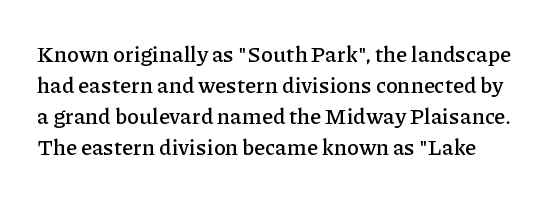
{"italic": "no", "underline": "no", "line_spacing": "normal", "line_spacing_ratio": 1.41, "letter_spacing": "normal", "letter_spacing_em": 0.0, "glyph_px": 22}
